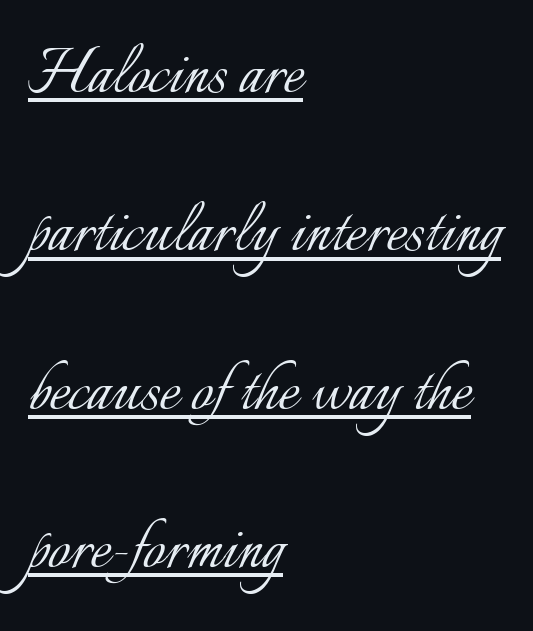
The font is comparable to plain body text, perhaps lighter. The face used here appears with an underline applied. Default kerning and tracking; the words read as compact shapes. The passage shown is typed in a proportional face where columns would drift. Leading: increased.
